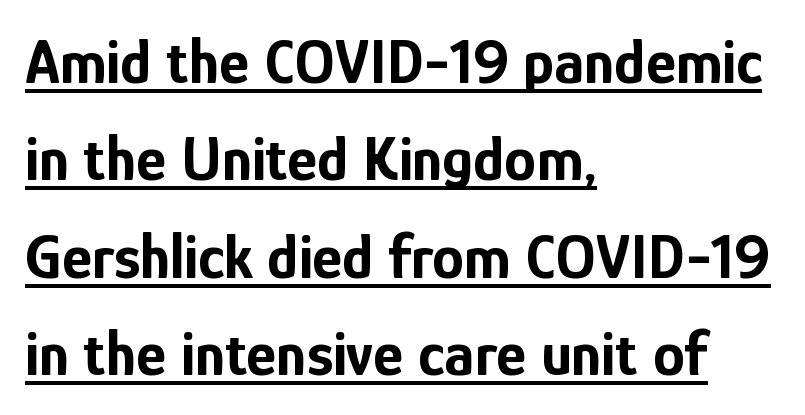
The typesetter has applied underlining to the passage shown. Regarding serifs, this sample does without them. In CSS terms this would be text-align: left. Varying glyph widths throughout — classic text-font behaviour. Nothing unusual about the tracking: characters are spaced as the font intends.
